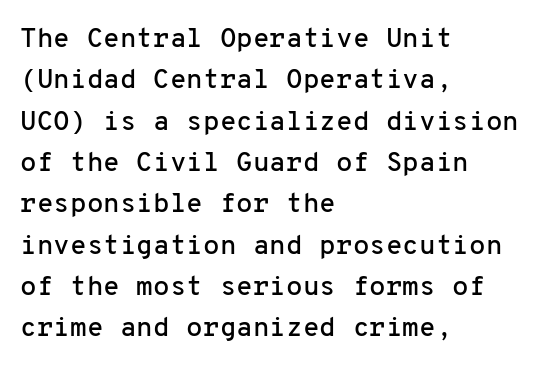
{"italic": "no", "underline": "no", "align": "left", "line_spacing": "normal", "line_spacing_ratio": 1.53, "letter_spacing": "normal", "letter_spacing_em": 0.0, "glyph_px": 27}
